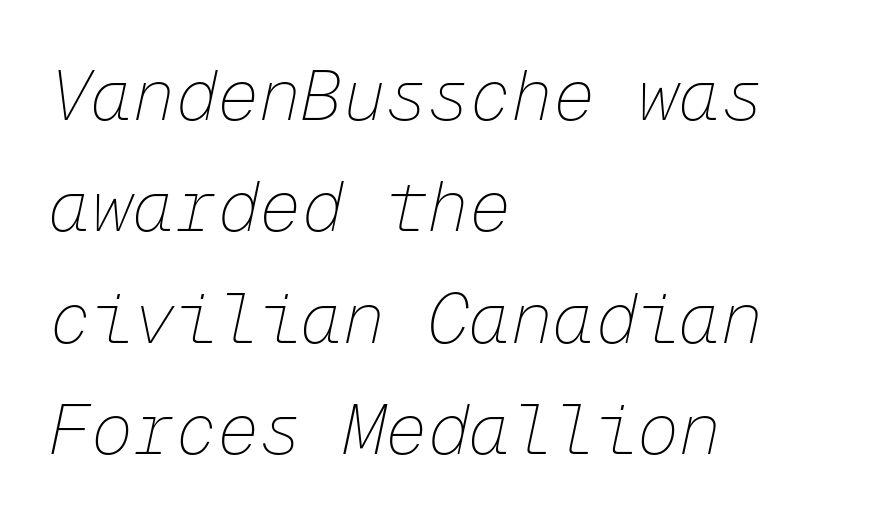
The image shows 70 px thin type, italic (leaning right), monospaced; set left-aligned, normal line spacing (1.59x), normal letter spacing, not underlined; low stroke contrast and a medium x-height.
